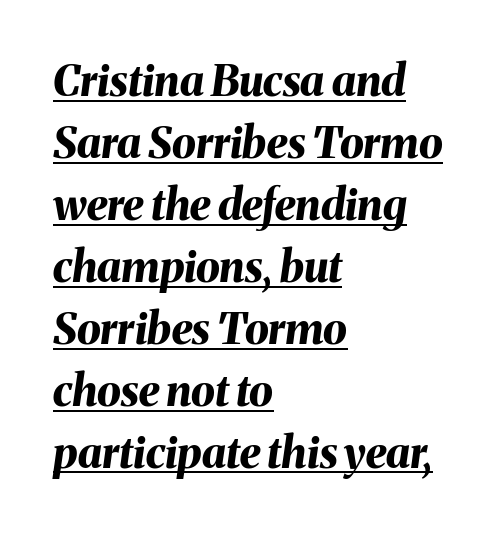
The image shows 43 px bold type, italic (leaning right); set left-aligned, normal line spacing (1.44x), normal letter spacing, underlined; medium stroke contrast and a medium x-height.
